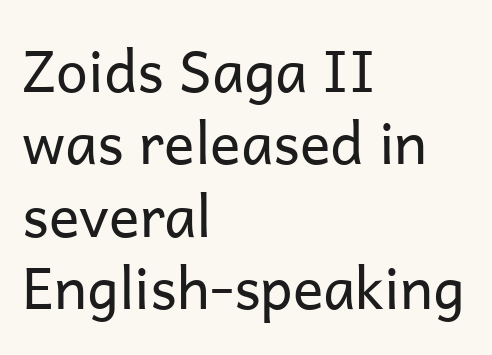
{"serif": "no", "italic": "no", "bold": "no", "weight": "regular", "width": "normal", "stroke_contrast": "low", "x_height": "medium", "monospaced": "no", "underline": "no", "align": "left", "line_spacing": "normal", "line_spacing_ratio": 1.27, "letter_spacing": "normal", "letter_spacing_em": 0.0, "glyph_px": 57}
